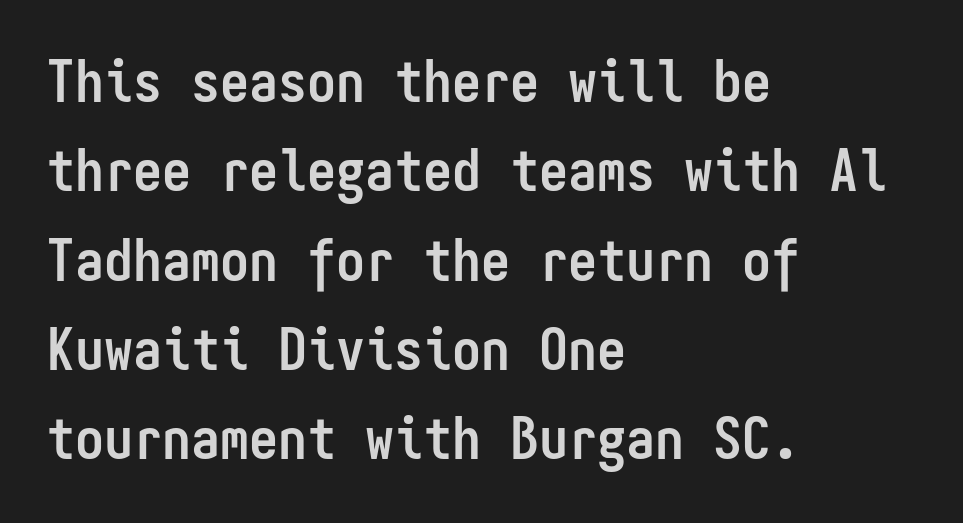
Q: Is the text bold? A: Yes.
Q: Is the text italic (slanted)? A: No, it is upright.
Q: Is the typeface a serif or a sans-serif typeface? A: Sans-serif.
Q: Is the text underlined? A: No.
Q: How is the paragraph aligned? A: Left-aligned.
Q: Is the spacing between letters normal or unusually wide? A: Normal.
Q: Is the spacing between lines tight, normal or loose? A: Normal.
Q: Width (condensed, normal, or wide)? A: Condensed.
Q: Stroke contrast? A: Low.
Q: x-height? A: Medium.
Q: Monospaced? A: Yes.
